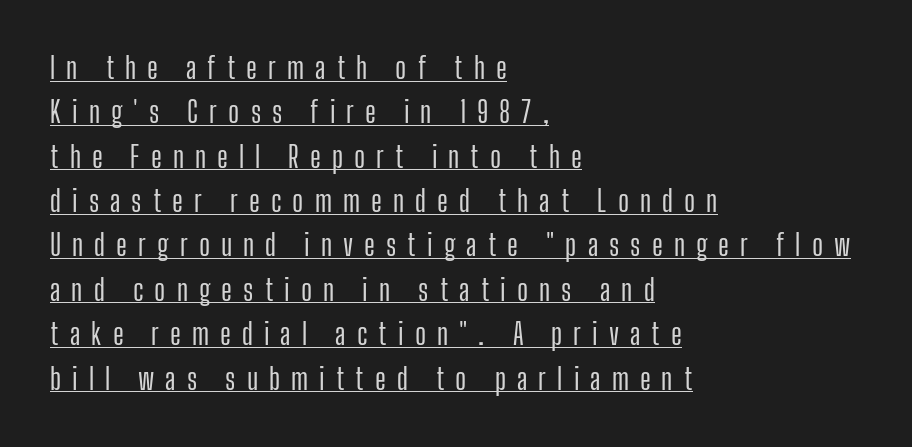
Q: Is the text italic (slanted)? A: No, it is upright.
Q: Is the typeface a serif or a sans-serif typeface? A: Sans-serif.
Q: Is the text underlined? A: Yes.
Q: How is the paragraph aligned? A: Left-aligned.
Q: Is the spacing between letters normal or unusually wide? A: Unusually wide.
Q: Is the spacing between lines tight, normal or loose? A: Normal.
Q: Width (condensed, normal, or wide)? A: Condensed.
Q: Stroke contrast? A: Low.
Q: x-height? A: Medium.
Q: Monospaced? A: No.
